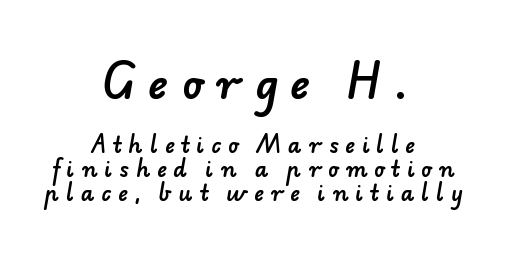
The image shows 42 px sans-serif type; set centered, tight line spacing (1.13x), unusually wide letter spacing (+0.34 em), not underlined; the first (top) block is 2.0x larger; low stroke contrast and a small x-height.
